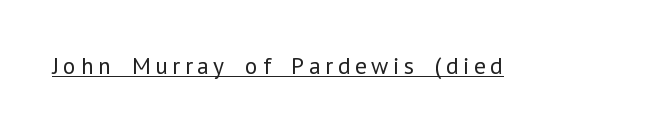
{"italic": "no", "bold": "no", "underline": "yes", "glyph_px": 24}
